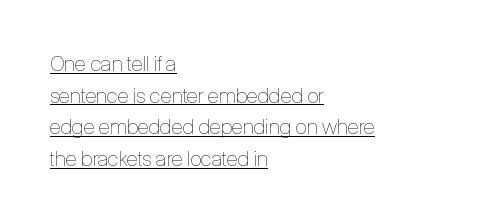
The weight tops out at a normal text grade. Which margin do the lines hug? The left one — the right edge is uneven. Looks like someone drew a line under every word here. This sample uses plain, unmodified letter spacing. This is roman type, the default non-slanted kind.
